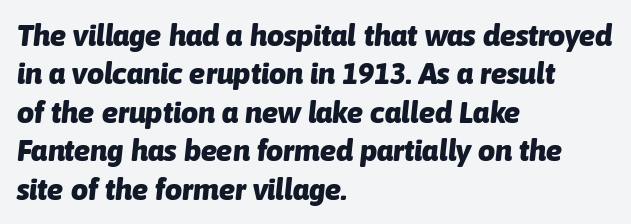
The image shows 30 px heavy type, italic (leaning right); set left-aligned, normal line spacing (1.28x), normal letter spacing, not underlined; low stroke contrast and a medium x-height.
